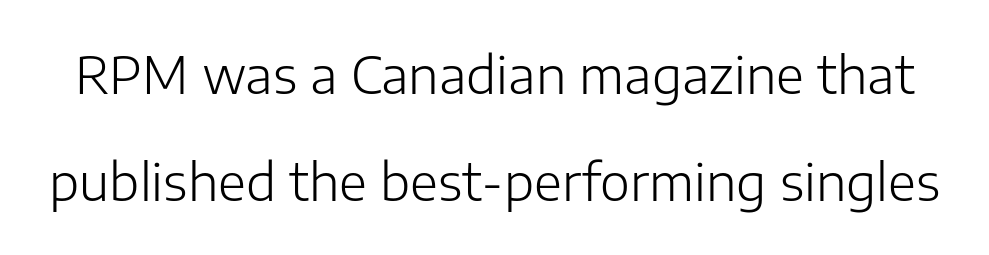
The image shows 51 px light sans-serif type, upright; set loose line spacing (2.1x), normal letter spacing, not underlined; low stroke contrast and a medium x-height.
